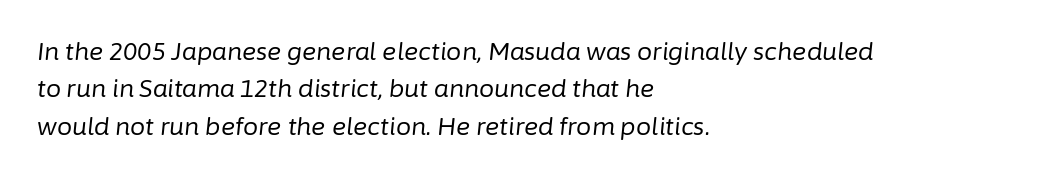
Quick note: underline off. Teacher's note: observe the even left margin — that is flush-left alignment. Inter-character spacing is left at the font's built-in metrics. Slant detected: the letters are inclined.
